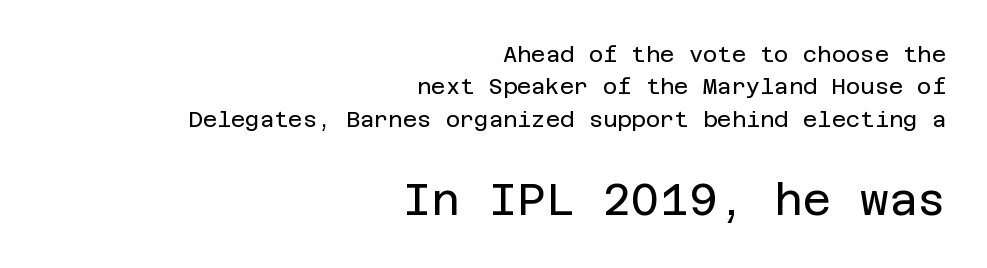
Q: Is the text bold? A: No.
Q: Is the text italic (slanted)? A: No, it is upright.
Q: Is the typeface a serif or a sans-serif typeface? A: Sans-serif.
Q: Is the text underlined? A: No.
Q: How is the paragraph aligned? A: Right-aligned.
Q: Is the spacing between letters normal or unusually wide? A: Normal.
Q: Is the spacing between lines tight, normal or loose? A: Normal.
Q: Which block of text is set in a larger size, the first (top) or the second (bottom)? A: The second (bottom) one.
Q: Width (condensed, normal, or wide)? A: Normal.
Q: Stroke contrast? A: Low.
Q: x-height? A: Large.
